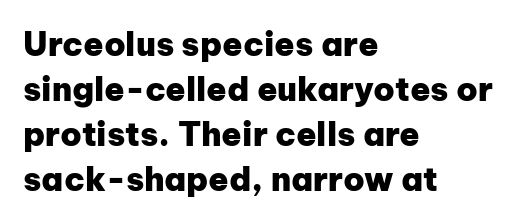
Q: Is the text bold? A: Yes.
Q: Is the text italic (slanted)? A: No, it is upright.
Q: Is the typeface a serif or a sans-serif typeface? A: Sans-serif.
Q: Is the text underlined? A: No.
Q: How is the paragraph aligned? A: Left-aligned.
Q: Is the spacing between letters normal or unusually wide? A: Normal.
Q: Is the spacing between lines tight, normal or loose? A: Normal.
Q: Width (condensed, normal, or wide)? A: Normal.
Q: Stroke contrast? A: Low.
Q: x-height? A: Medium.
Q: Monospaced? A: No.
